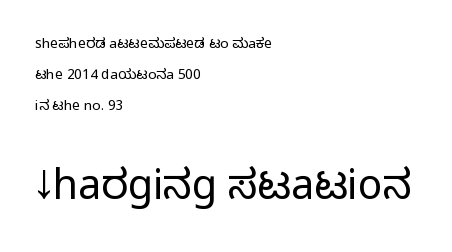
Leading: increased. Observe the absence of serifs on each vertical stroke in this sample. Line beginnings align vertically; line endings do not. Each stroke keeps to a modest, everyday thickness or less. The tracking reads as untouched default to a designer's eye. Note the varied advance widths — an 'i' is clearly narrower than an 'm'.
